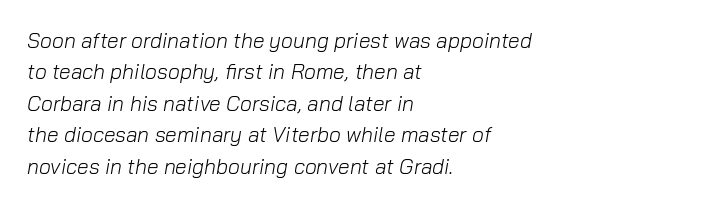
The image shows 21 px text type, italic (leaning right); set left-aligned, normal line spacing (1.5x), normal letter spacing, not underlined.
